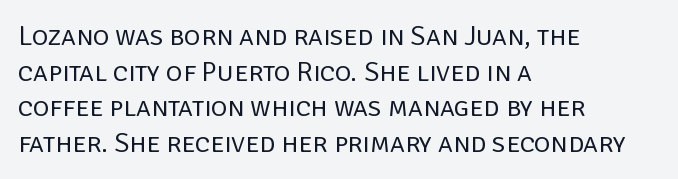
Where is the straight margin? On the left. The type family on display is of the sans-serif kind. Words appear dense and cohesive because spacing is normal. The space directly below the letters is spotless. Is this a heavy cut? Hardly; it is regular or lighter. Every stem runs plumb, perpendicular to the baseline.
